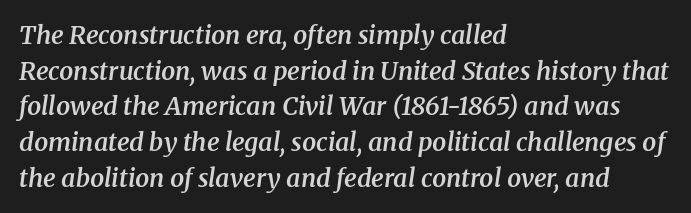
Q: Is the text bold? A: Semi-bold.
Q: Is the text italic (slanted)? A: Yes, it leans right by about 8 degrees.
Q: Is the text underlined? A: No.
Q: How is the paragraph aligned? A: Left-aligned.
Q: Is the spacing between letters normal or unusually wide? A: Normal.
Q: Is the spacing between lines tight, normal or loose? A: Normal.
